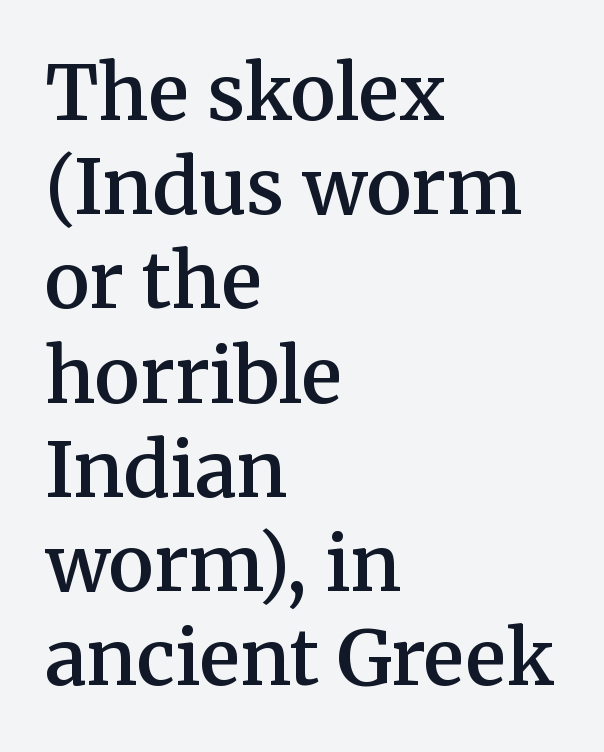
The image shows 76 px semibold serif type, upright; set left-aligned, line spacing 1.24x, normal letter spacing, not underlined; medium stroke contrast and a medium x-height.
